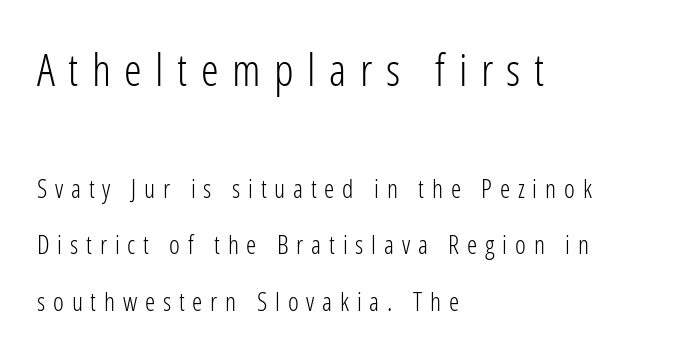
Visually, the top section dominates because its glyphs are scaled up. Students, observe: this is what heavily led, spacious text looks like. Bold? No — there's no thickening of the strokes. The horizontal fit of the characters is loose and conspicuously gappy. Every character sits straight up, as roman type does.
